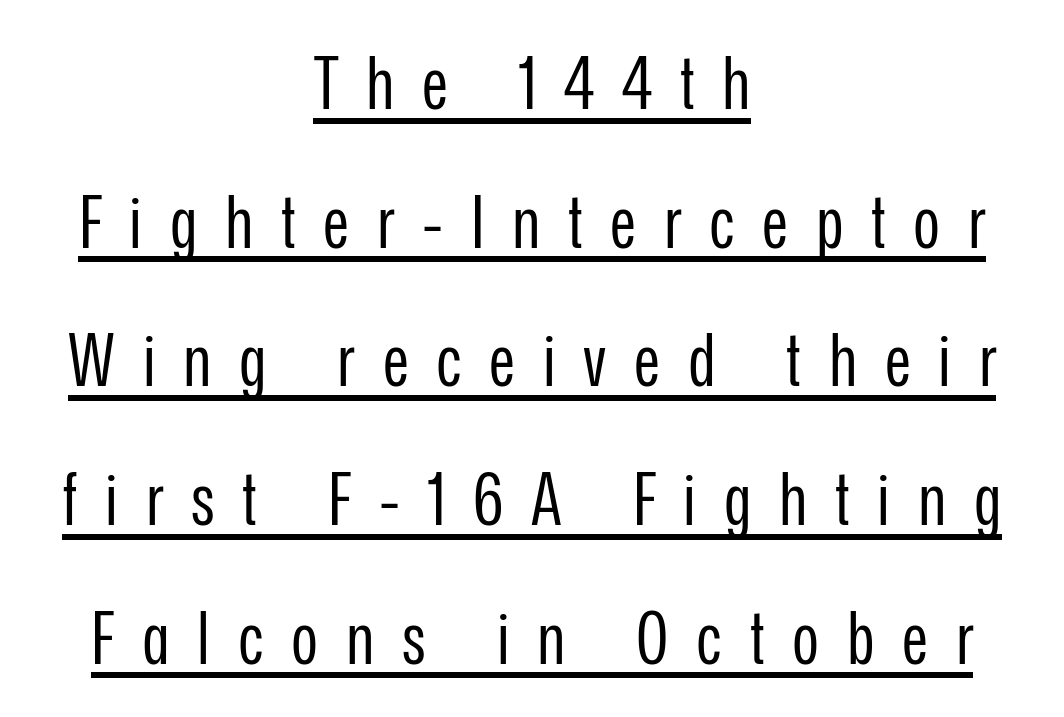
Each new line begins a long way beneath the previous one. Caption: multi-line text, centered on the measure. Font category for this specimen: sans-serif. The passage shown is typed in a proportional face where columns would drift. Ordinary non-slanted type is in use.
